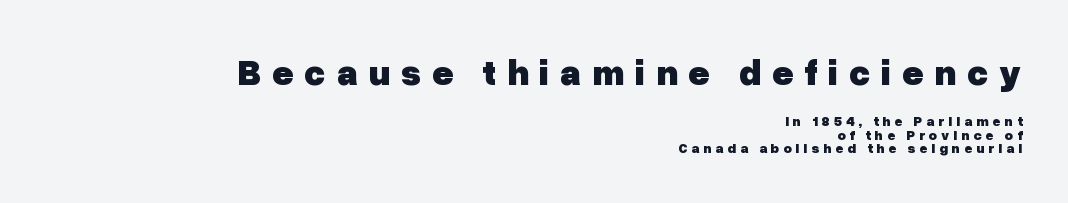
I'd call this a sans setting — the letters go barefoot. Bold? Absolutely — the strokes are thick and heavy. A student would notice the top passage is typeset larger than what follows. Style check: upright.
